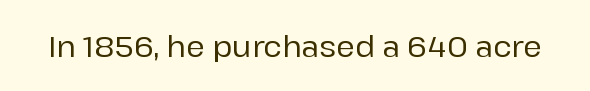
The letterforms sit shoulder to shoulder at normal distance. Vertical strokes here are truly vertical. Proportional: the letters do not fall into vertical columns. The specimen omits any rule beneath the text block's lines. Typographically, this falls in the sans-serif category.
